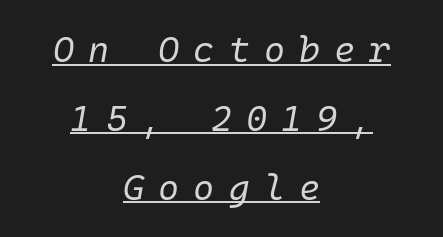
Reading down the column, the eye jumps a long way to each next line. The passage is arranged like a title page — every line centered. The letters are spread apart with noticeably loose tracking. The font's italic variant was chosen for this text. The face looks like a standard text weight, possibly lighter.
